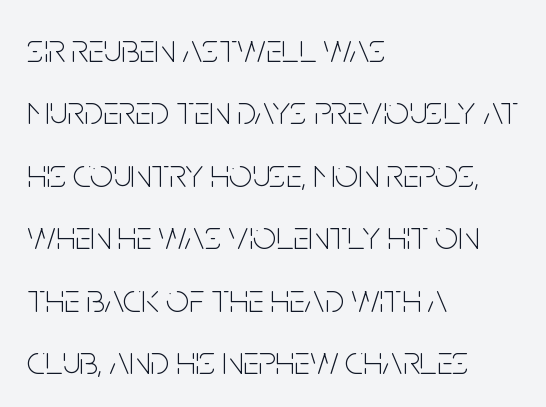
Counters stay open thanks to moderate or lighter strokes. Type style note: lacks serifs. Rows of type keep a routine distance in the vertical direction. Notice how the stems are strictly vertical — no italics here.
